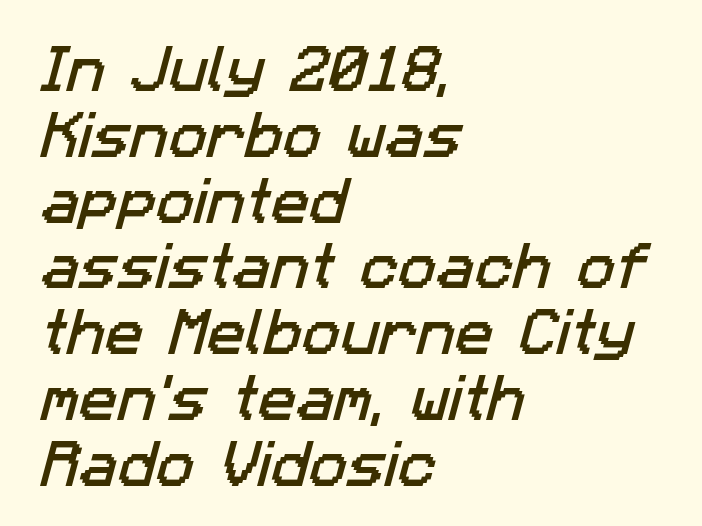
{"serif": "no", "width": "normal", "stroke_contrast": "low", "x_height": "medium", "monospaced": "no", "underline": "no", "align": "left", "line_spacing": "normal", "line_spacing_ratio": 1.29, "letter_spacing": "normal", "letter_spacing_em": 0.0, "glyph_px": 51}
